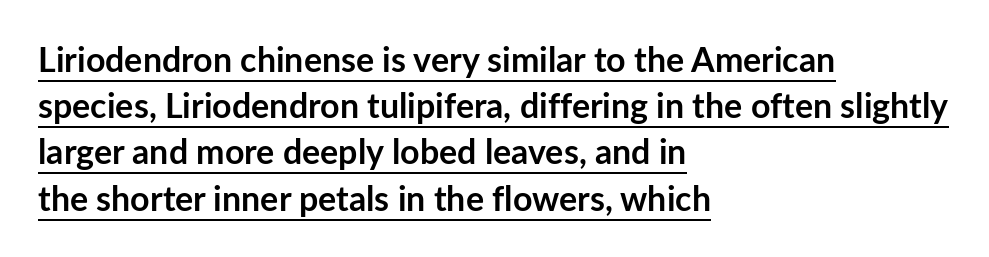
Q: Is the text bold? A: Yes.
Q: Is the text italic (slanted)? A: No, it is upright.
Q: Is the typeface a serif or a sans-serif typeface? A: Sans-serif.
Q: Is the text underlined? A: Yes.
Q: How is the paragraph aligned? A: Left-aligned.
Q: Is the spacing between letters normal or unusually wide? A: Normal.
Q: Is the spacing between lines tight, normal or loose? A: Normal.
Q: Width (condensed, normal, or wide)? A: Normal.
Q: Stroke contrast? A: Low.
Q: x-height? A: Medium.
Q: Monospaced? A: No.
